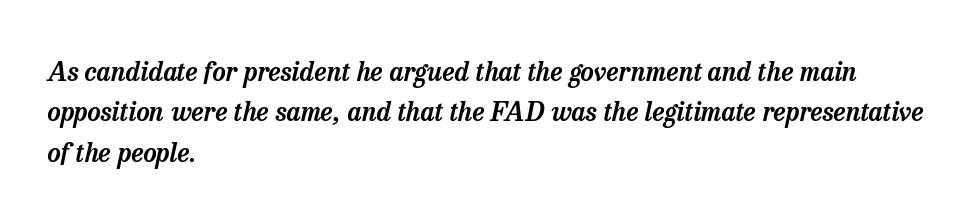
The image shows 26 px text type, italic (leaning right); set left-aligned, normal line spacing (1.55x), normal letter spacing, not underlined.
